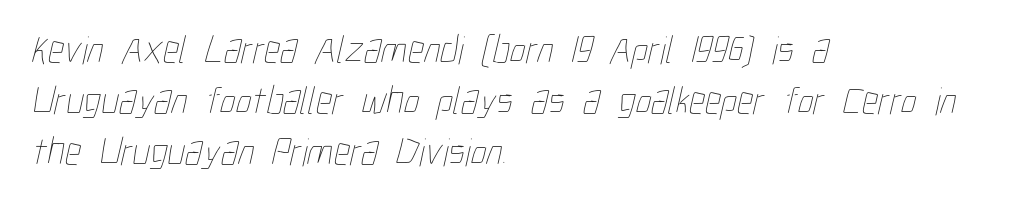
The image shows 40 px thin, condensed type; set left-aligned, normal line spacing (1.27x), normal letter spacing, not underlined; low stroke contrast and a medium x-height.
